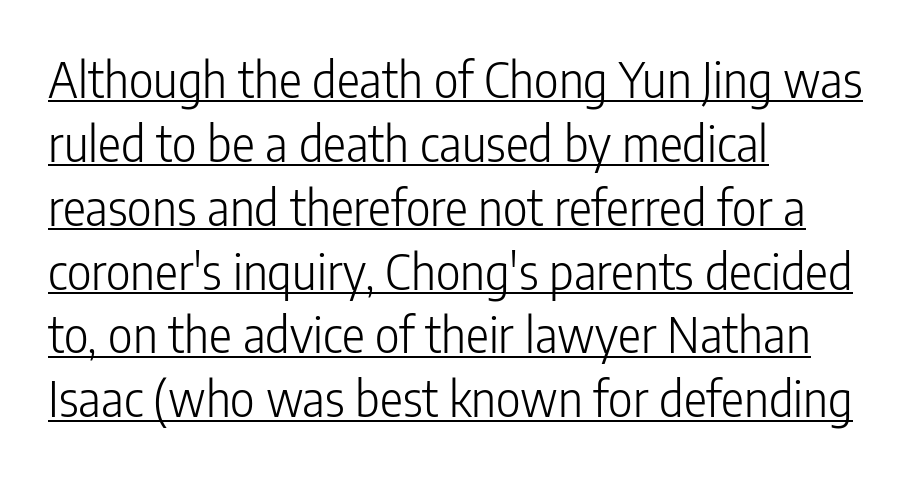
{"serif": "no", "italic": "no", "bold": "no", "weight": "light", "width": "condensed", "stroke_contrast": "low", "x_height": "medium", "monospaced": "no", "underline": "yes", "align": "left", "line_spacing": "normal", "line_spacing_ratio": 1.33, "letter_spacing": "normal", "letter_spacing_em": 0.0, "glyph_px": 48}
